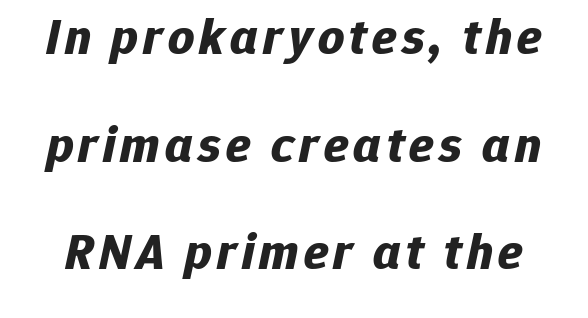
Q: Is the text bold? A: Yes.
Q: Is the text italic (slanted)? A: Yes, it leans right by about 12 degrees.
Q: Is the text underlined? A: No.
Q: Is the spacing between lines tight, normal or loose? A: Loose.
Q: Width (condensed, normal, or wide)? A: Normal.
Q: Stroke contrast? A: Low.
Q: x-height? A: Medium.
Q: Monospaced? A: No.
